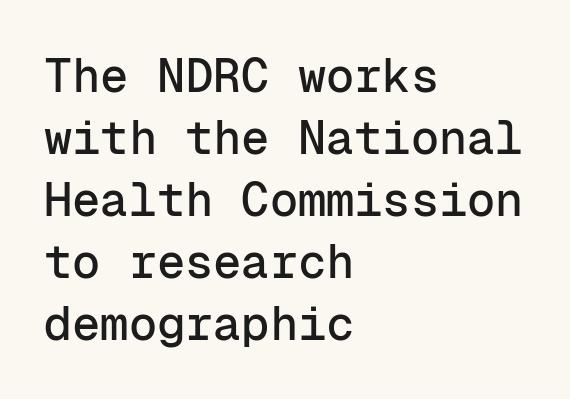
Q: Is the text italic (slanted)? A: No, it is upright.
Q: Is the typeface a serif or a sans-serif typeface? A: Sans-serif.
Q: Is the text underlined? A: No.
Q: How is the paragraph aligned? A: Left-aligned.
Q: Is the spacing between letters normal or unusually wide? A: Normal.
Q: Is the spacing between lines tight, normal or loose? A: Normal.
Q: Width (condensed, normal, or wide)? A: Normal.
Q: Stroke contrast? A: Low.
Q: x-height? A: Medium.
Q: Monospaced? A: Yes.
